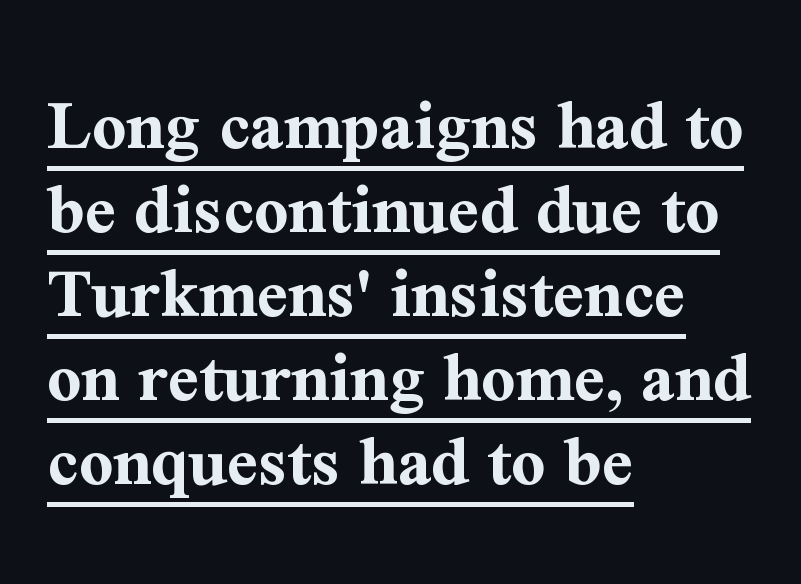
Q: Is the text bold? A: Yes.
Q: Is the text italic (slanted)? A: No, it is upright.
Q: Is the typeface a serif or a sans-serif typeface? A: Serif.
Q: Is the text underlined? A: Yes.
Q: How is the paragraph aligned? A: Left-aligned.
Q: Is the spacing between letters normal or unusually wide? A: Normal.
Q: Is the spacing between lines tight, normal or loose? A: Tight.
Q: Width (condensed, normal, or wide)? A: Normal.
Q: Stroke contrast? A: Medium.
Q: x-height? A: Medium.
Q: Monospaced? A: No.
